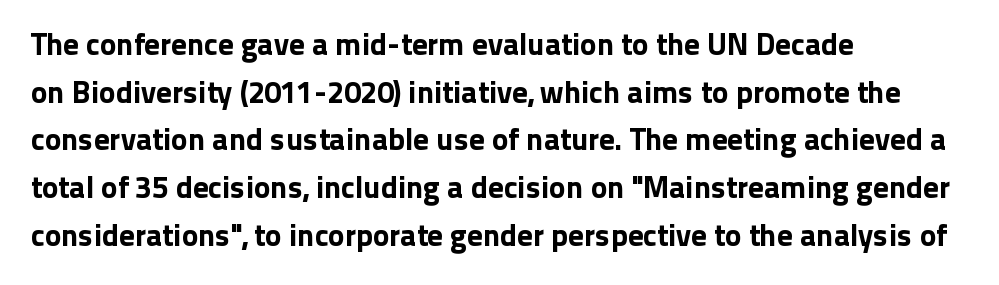
Designer's note — italics off, roman on. Glance below the letters and you will spot only blank space. The tracking reads as untouched default to a designer's eye. These lines are rendered in a variable-pitch font.
